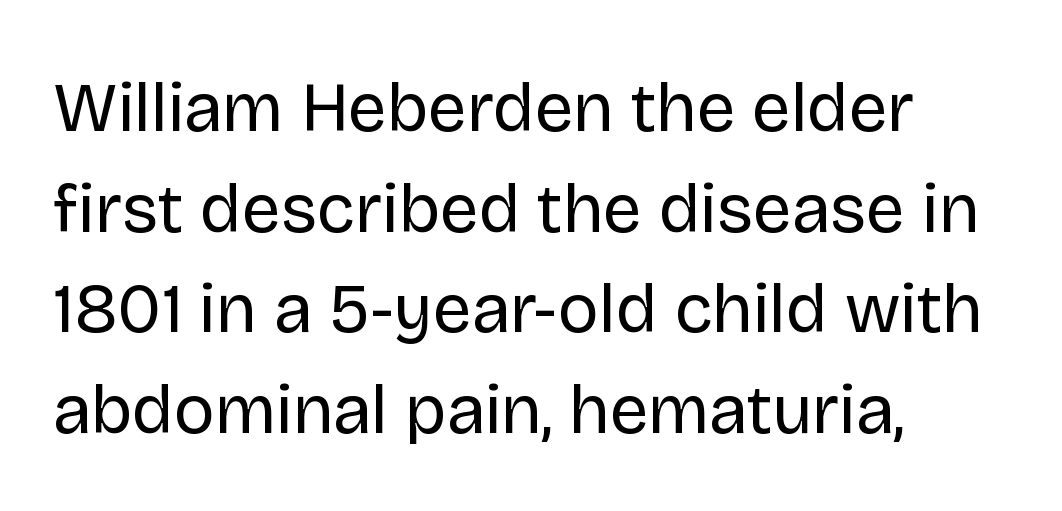
{"serif": "no", "italic": "no", "bold": "no", "weight": "regular", "width": "normal", "stroke_contrast": "low", "x_height": "large", "monospaced": "no", "underline": "no", "align": "left", "line_spacing": "normal", "line_spacing_ratio": 1.46, "letter_spacing": "normal", "letter_spacing_em": 0.0, "glyph_px": 69}
